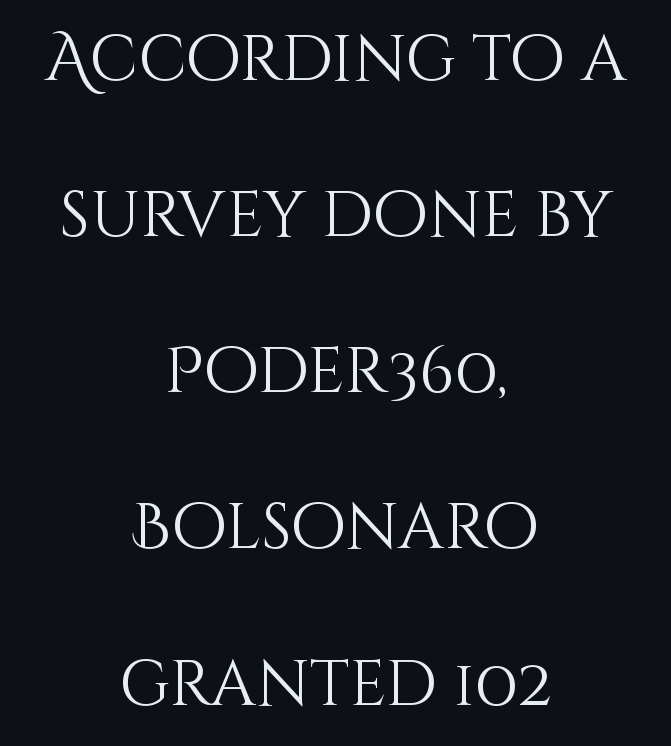
Q: Is the text bold? A: No.
Q: Is the text italic (slanted)? A: No, it is upright.
Q: Is the text underlined? A: No.
Q: How is the paragraph aligned? A: Centered.
Q: Is the spacing between letters normal or unusually wide? A: Normal.
Q: Is the spacing between lines tight, normal or loose? A: Loose.
Q: Width (condensed, normal, or wide)? A: Normal.
Q: Stroke contrast? A: Medium.
Q: x-height? A: Large.
Q: Monospaced? A: No.
